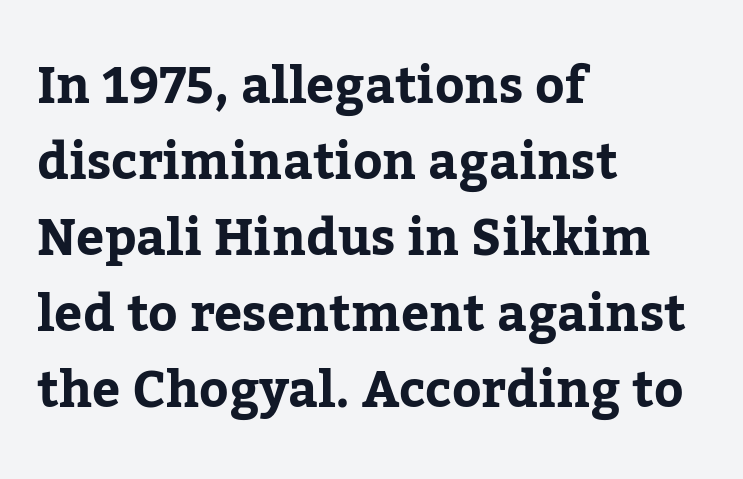
Q: Is the text bold? A: Yes.
Q: Is the text italic (slanted)? A: No, it is upright.
Q: Is the typeface a serif or a sans-serif typeface? A: Serif.
Q: Is the text underlined? A: No.
Q: How is the paragraph aligned? A: Left-aligned.
Q: Is the spacing between letters normal or unusually wide? A: Normal.
Q: Is the spacing between lines tight, normal or loose? A: Normal.
Q: Width (condensed, normal, or wide)? A: Normal.
Q: Stroke contrast? A: Low.
Q: x-height? A: Medium.
Q: Monospaced? A: No.
